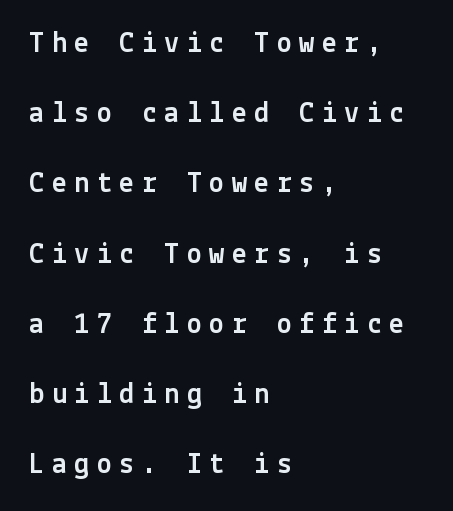
The image shows 30 px sans-serif type, upright; set left-aligned, loose line spacing (2.34x), unusually wide letter spacing (+0.25 em), not underlined; a medium x-height.
